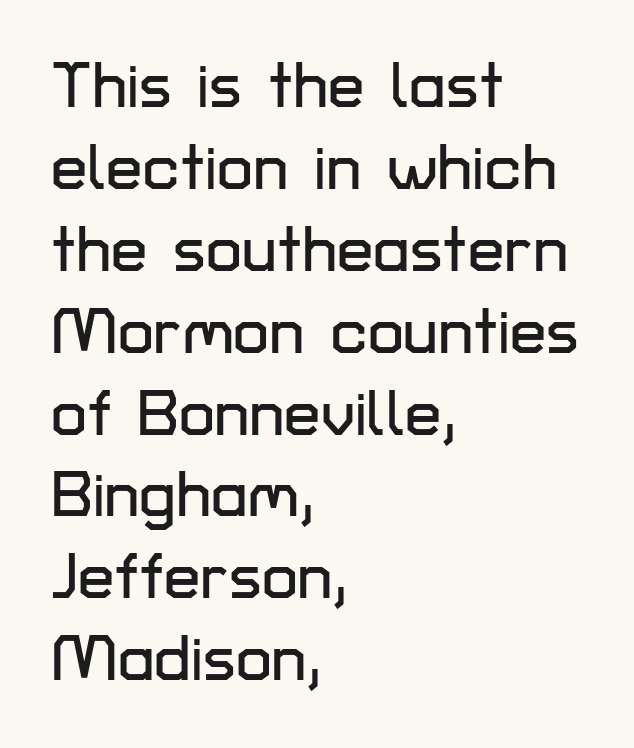
Each word holds together tightly as a unit, with standard inter-letter gaps. Has an underline been added? It has not. This is sans-serif lettering, the kind often seen on screens and signage. Posture: vertical. What's the leading like? Ordinary, nothing unusual. Notice how the passage keeps a crisp vertical edge on the left only.
